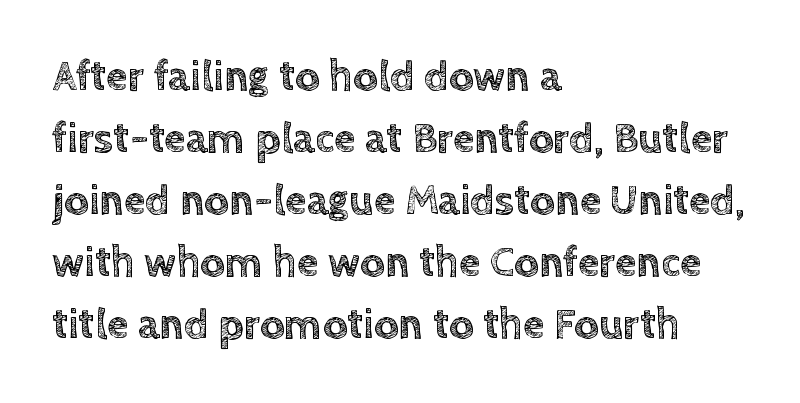
Q: Is the text italic (slanted)? A: No, it is upright.
Q: Is the text underlined? A: No.
Q: How is the paragraph aligned? A: Left-aligned.
Q: Is the spacing between letters normal or unusually wide? A: Normal.
Q: Is the spacing between lines tight, normal or loose? A: Normal.
Q: Width (condensed, normal, or wide)? A: Normal.
Q: x-height? A: Large.
Q: Monospaced? A: No.
